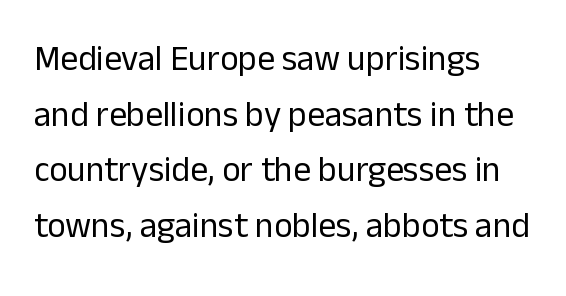
The image shows 35 px regular-weight sans-serif type, upright; set left-aligned, normal line spacing (1.59x), normal letter spacing, not underlined; low stroke contrast and a medium x-height.
